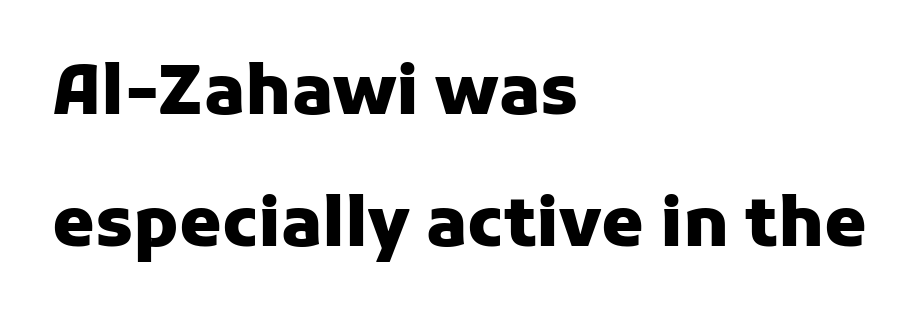
Q: Is the text bold? A: Yes.
Q: Is the text italic (slanted)? A: No, it is upright.
Q: Is the typeface a serif or a sans-serif typeface? A: Sans-serif.
Q: Is the text underlined? A: No.
Q: How is the paragraph aligned? A: Left-aligned.
Q: Is the spacing between letters normal or unusually wide? A: Normal.
Q: Is the spacing between lines tight, normal or loose? A: Loose.
Q: Width (condensed, normal, or wide)? A: Normal.
Q: Stroke contrast? A: Low.
Q: x-height? A: Medium.
Q: Monospaced? A: No.
